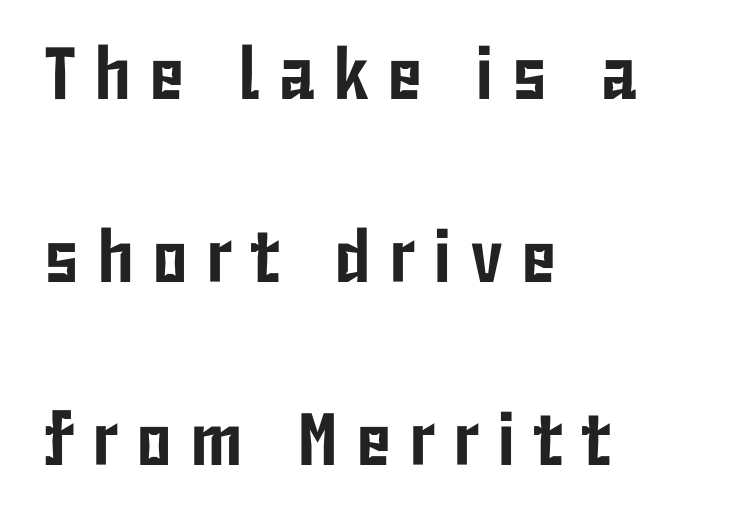
Proportional: the letters do not fall into vertical columns. This is the regular roman posture of the typeface. The text was rendered using a sans face with plain stroke endings. Teacher's note: observe the even left margin — that is flush-left alignment.
